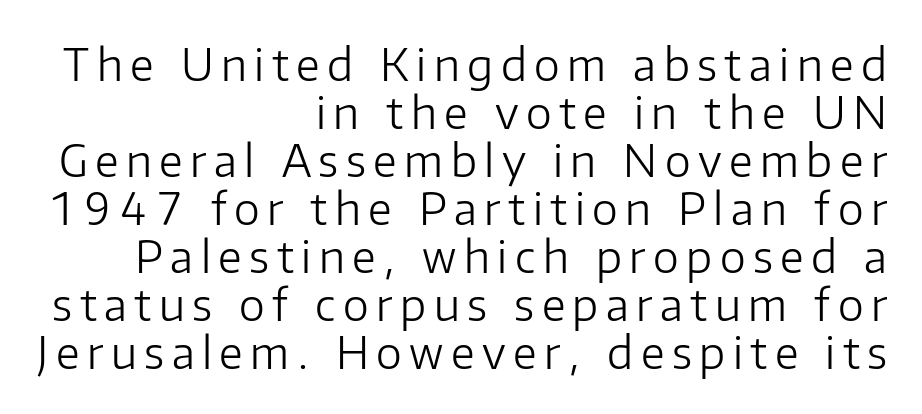
Proportional: the letters do not fall into vertical columns. Is this a heavy cut? Hardly; it is regular or lighter. Is there much room between lines? No — they nearly touch. This rendering features lettering with no underline. Do the letters lean? They stand straight.
